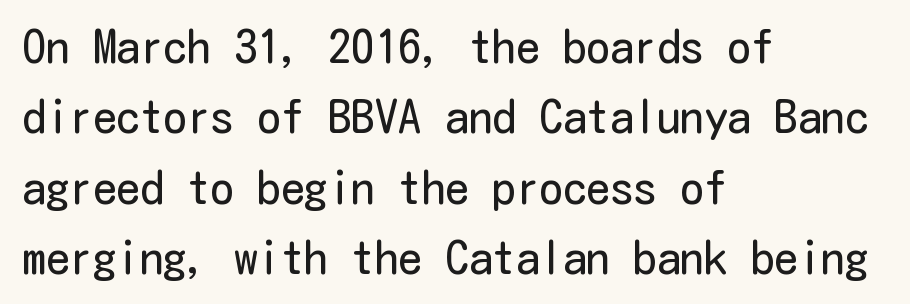
The image shows 47 px regular-weight, condensed sans-serif type, upright; set left-aligned, normal line spacing (1.5x), normal letter spacing, not underlined; low stroke contrast and a medium x-height.
